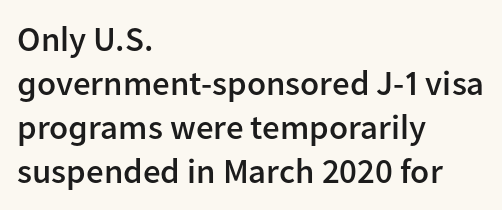
The face used here is a semibold: visibly heavier than regular, lighter than bold. Vertical strokes here are truly vertical. The rendering shows plain stroke endings on the letterforms — a sans-serif design. Regarding leading, the lines here are spaced in the standard way. The face used here is proportionally spaced, like ordinary book or web type.
